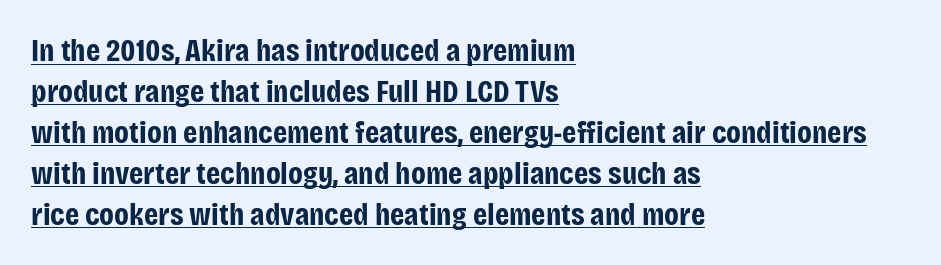
Nope, not italic — everything's standing straight. Does the weight exceed regular? Yes, all the way to bold. Inter-character spacing is left at the font's built-in metrics. The vertical gap from one line to the next is medium. Looks like regular typesetting: each glyph gets only the width it needs. Font category for this specimen: sans-serif.
